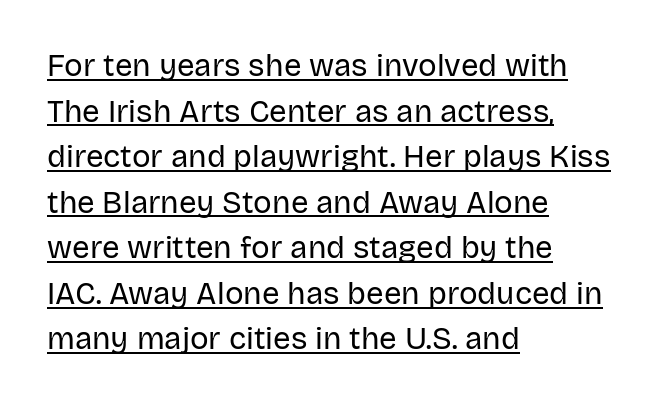
Q: Is the text bold? A: No.
Q: Is the text italic (slanted)? A: No, it is upright.
Q: Is the typeface a serif or a sans-serif typeface? A: Sans-serif.
Q: Is the text underlined? A: Yes.
Q: How is the paragraph aligned? A: Left-aligned.
Q: Is the spacing between letters normal or unusually wide? A: Normal.
Q: Is the spacing between lines tight, normal or loose? A: Normal.
Q: Width (condensed, normal, or wide)? A: Normal.
Q: Stroke contrast? A: Low.
Q: x-height? A: Large.
Q: Monospaced? A: No.
